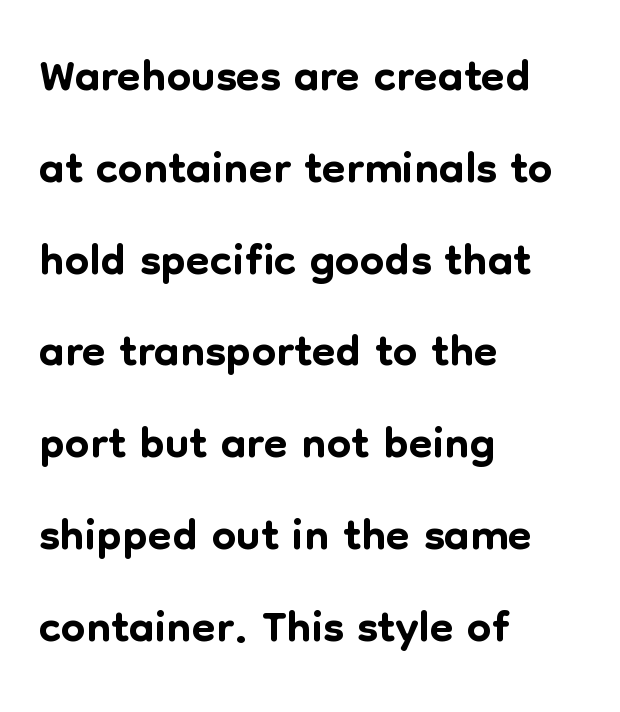
The image shows 69 px sans-serif type, upright; set left-aligned, normal line spacing (1.33x), normal letter spacing, not underlined; low stroke contrast and a medium x-height.
